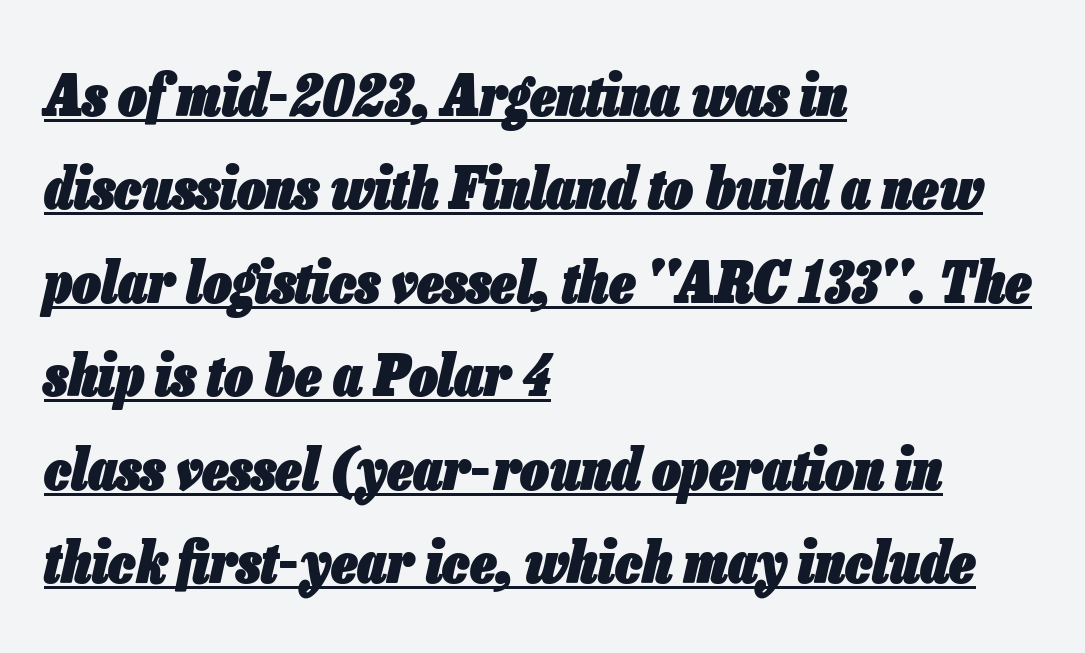
{"italic": "yes", "lean": "right", "slant_degrees": 13, "bold": "yes", "weight": "heavy", "width": "condensed", "stroke_contrast": "low", "x_height": "medium", "monospaced": "no", "underline": "yes", "align": "left", "line_spacing": "normal", "line_spacing_ratio": 1.64, "letter_spacing": "normal", "letter_spacing_em": 0.0, "glyph_px": 57}
